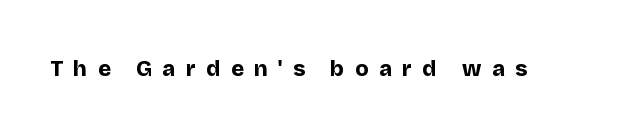
The image shows 22 px bold type, upright; set unusually wide letter spacing (+0.47 em), not underlined.
